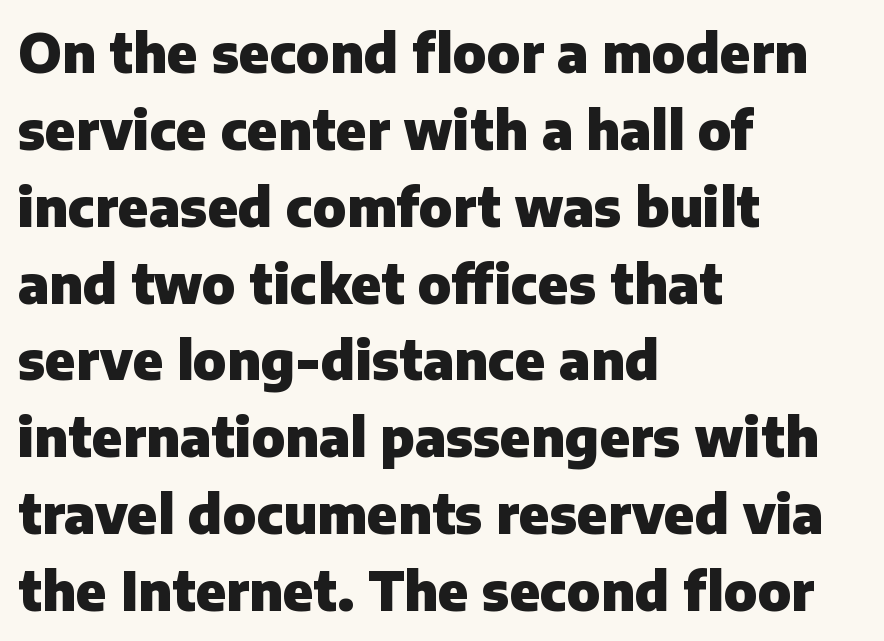
The image shows 53 px heavy sans-serif type, upright; set left-aligned, normal line spacing (1.45x), normal letter spacing, not underlined; low stroke contrast and a medium x-height.
